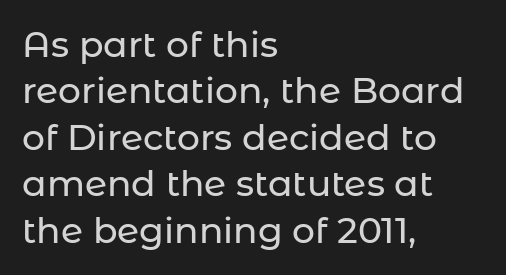
The image shows 36 px sans-serif type, upright; set left-aligned, normal line spacing (1.29x), normal letter spacing, not underlined; low stroke contrast and a medium x-height.
